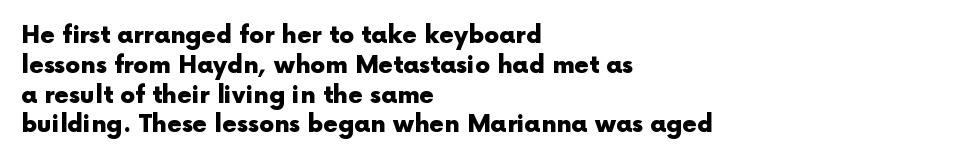
{"italic": "no", "bold": "yes", "underline": "no", "align": "left", "line_spacing_ratio": 1.24, "letter_spacing": "normal", "letter_spacing_em": 0.0, "glyph_px": 24}
